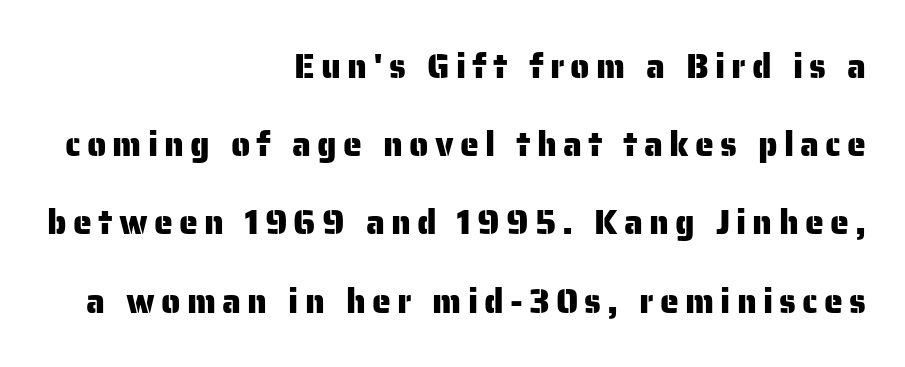
Caption: multi-line text, flush right, ragged left. Plain, unruled lines of type. A typesetter would call this proportional, since set widths differ per character. In terms of leading, this rendering errs on the spacious side. Posture: upright roman. Letterform terminals end flat and unadorned throughout the passage.
